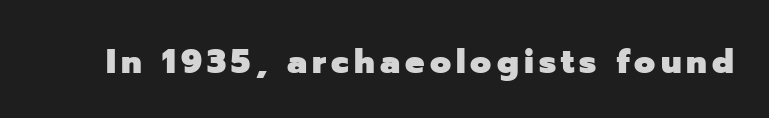
The image shows 34 px heavy sans-serif type, upright; set not underlined; low stroke contrast and a medium x-height.
